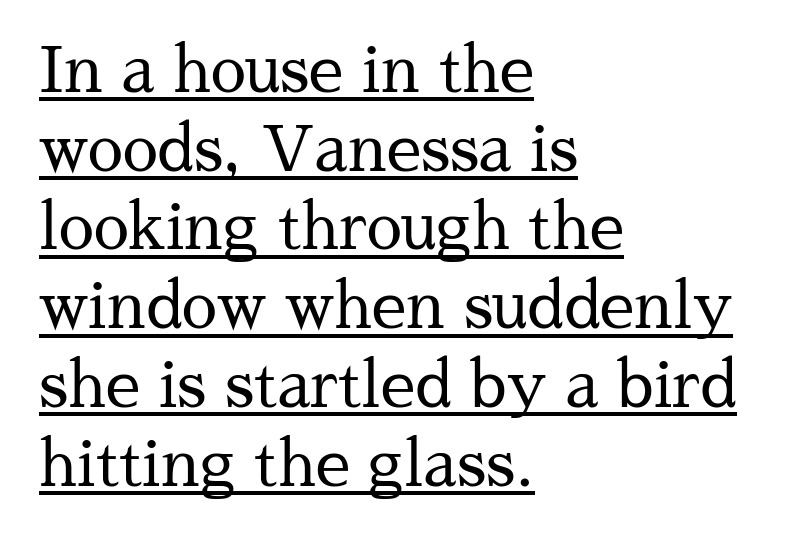
The image shows 63 px regular-weight serif type, upright; set left-aligned, normal line spacing (1.25x), normal letter spacing, underlined; medium stroke contrast and a medium x-height.
